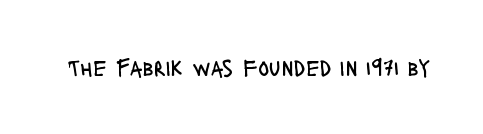
The image shows 23 px text type, upright; set normal letter spacing, not underlined.
